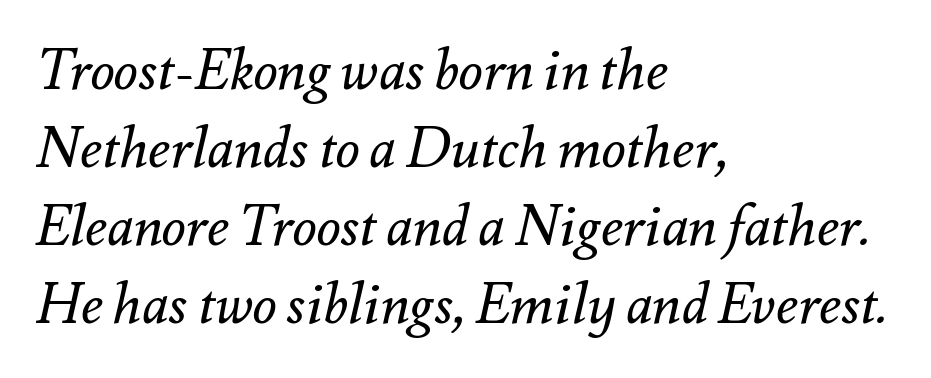
These lines keep a tight, regular rhythm from letter to letter. These lines are rendered in a variable-pitch font. No extra ink here — the face is not bold. If you drew a line through each stem, it would be angled. Bare-footed words on every line. Typeset ragged right — the left edge is the straight one.
